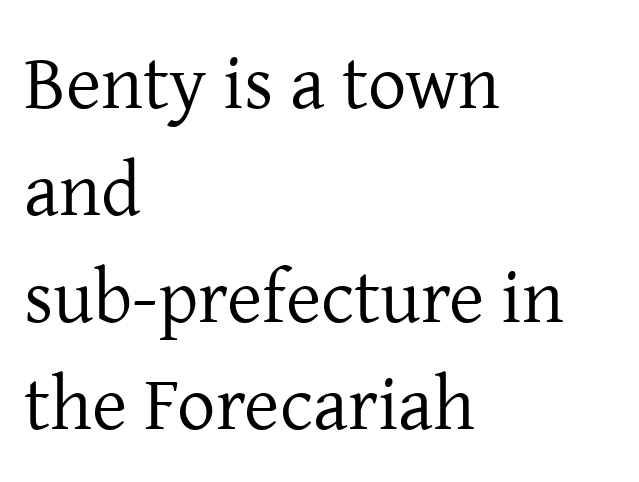
{"serif": "yes", "italic": "no", "bold": "no", "weight": "regular", "width": "normal", "stroke_contrast": "low", "x_height": "medium", "monospaced": "no", "underline": "no", "align": "left", "line_spacing": "normal", "line_spacing_ratio": 1.41, "letter_spacing": "normal", "letter_spacing_em": 0.0, "glyph_px": 76}
